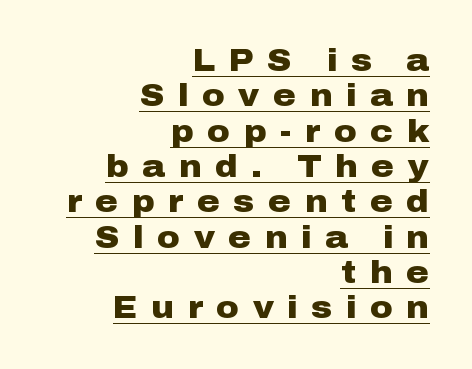
The image shows 31 px heavy, wide sans-serif type, upright; set right-aligned, tight line spacing (1.14x), unusually wide letter spacing (+0.44 em), underlined; low stroke contrast and a medium x-height.
